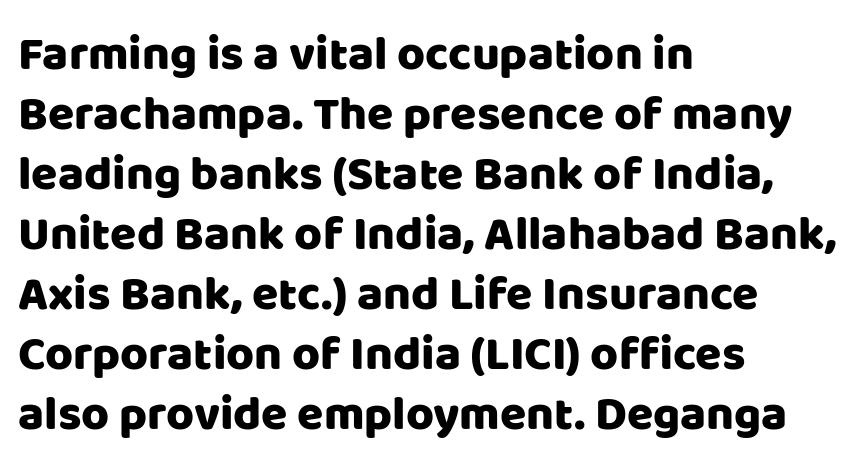
{"serif": "no", "italic": "no", "width": "normal", "stroke_contrast": "low", "x_height": "large", "monospaced": "no", "underline": "no", "align": "left", "line_spacing": "normal", "line_spacing_ratio": 1.25, "letter_spacing": "normal", "letter_spacing_em": 0.0, "glyph_px": 48}
